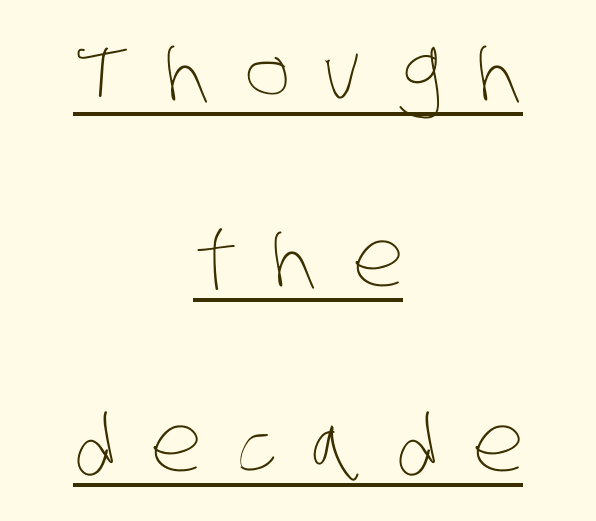
The image shows 78 px thin, condensed type; set centered, loose line spacing (2.38x), unusually wide letter spacing (+0.44 em), underlined; low stroke contrast and a large x-height.
